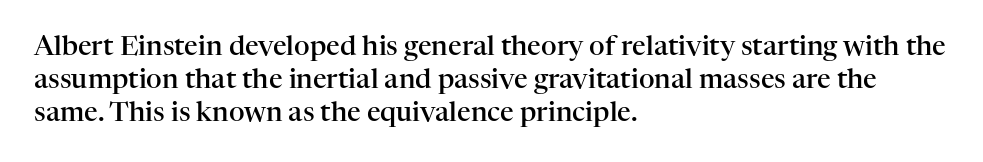
The image shows 27 px text type, upright; set left-aligned, line spacing 1.22x, normal letter spacing, not underlined.
